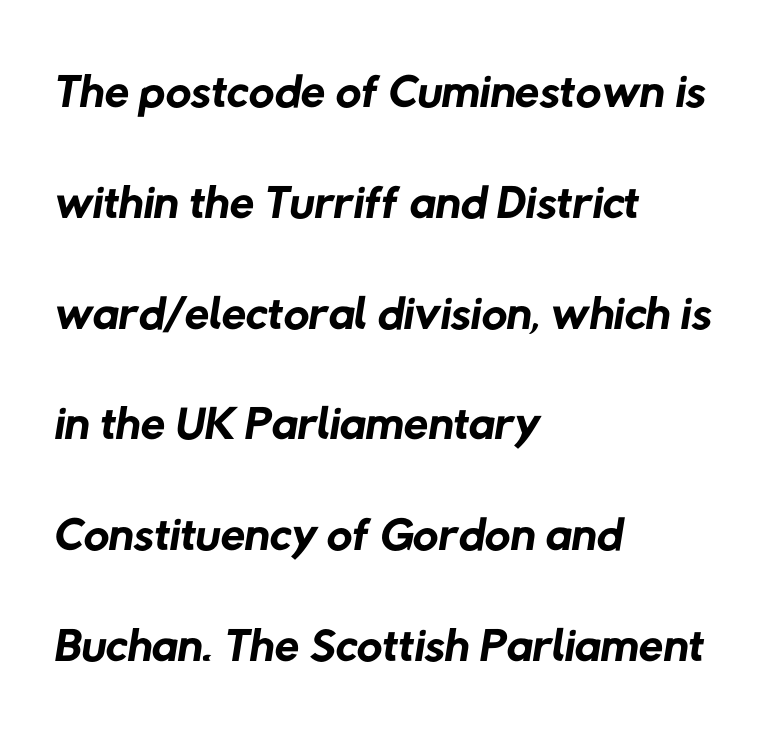
Q: Is the text bold? A: No.
Q: Is the typeface a serif or a sans-serif typeface? A: Sans-serif.
Q: Is the text underlined? A: No.
Q: How is the paragraph aligned? A: Left-aligned.
Q: Is the spacing between letters normal or unusually wide? A: Normal.
Q: Is the spacing between lines tight, normal or loose? A: Normal.
Q: Width (condensed, normal, or wide)? A: Normal.
Q: Stroke contrast? A: Low.
Q: x-height? A: Medium.
Q: Monospaced? A: No.
